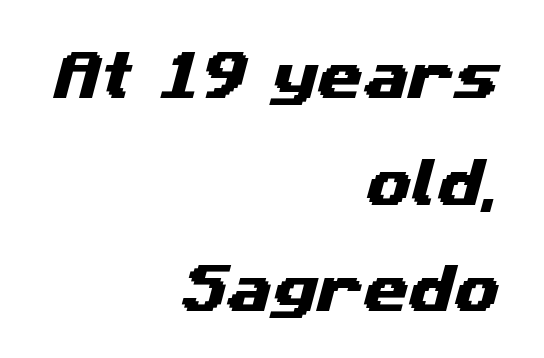
The image shows 52 px wide sans-serif type; set right-aligned, loose line spacing (2.05x), normal letter spacing, not underlined; medium stroke contrast and a medium x-height.
